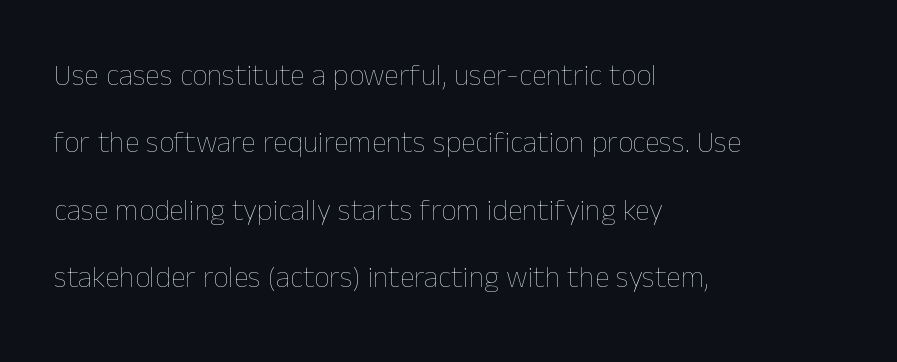
{"italic": "no", "bold": "no", "weight": "thin", "width": "normal", "stroke_contrast": "low", "x_height": "medium", "monospaced": "no", "underline": "no", "align": "left", "line_spacing": "loose", "line_spacing_ratio": 2.25, "letter_spacing": "normal", "letter_spacing_em": 0.0, "glyph_px": 30}
